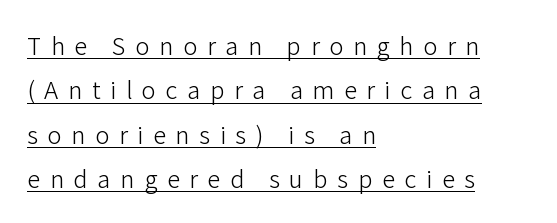
Q: Is the text bold? A: No.
Q: Is the text italic (slanted)? A: No, it is upright.
Q: Is the text underlined? A: Yes.
Q: How is the paragraph aligned? A: Left-aligned.
Q: Is the spacing between letters normal or unusually wide? A: Unusually wide.
